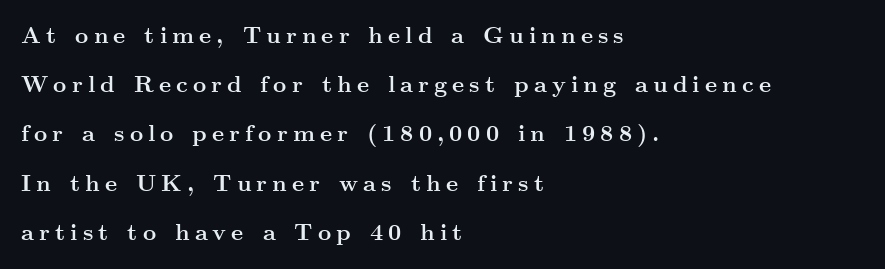
The image shows 23 px bold type, upright; set left-aligned, loose line spacing (2.14x), unusually wide letter spacing (+0.22 em), not underlined.
